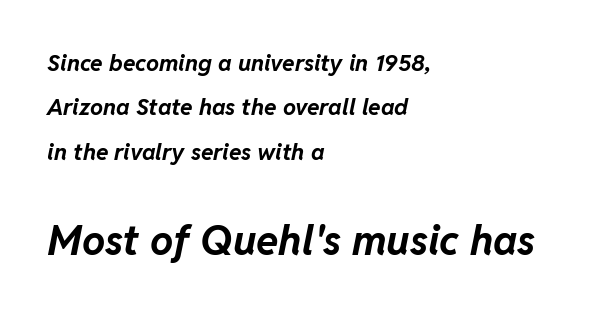
The image shows 41 px bold type, italic (leaning right); set left-aligned, loose line spacing (1.93x), normal letter spacing, not underlined; the second (bottom) block is 1.78x larger; low stroke contrast and a medium x-height.
